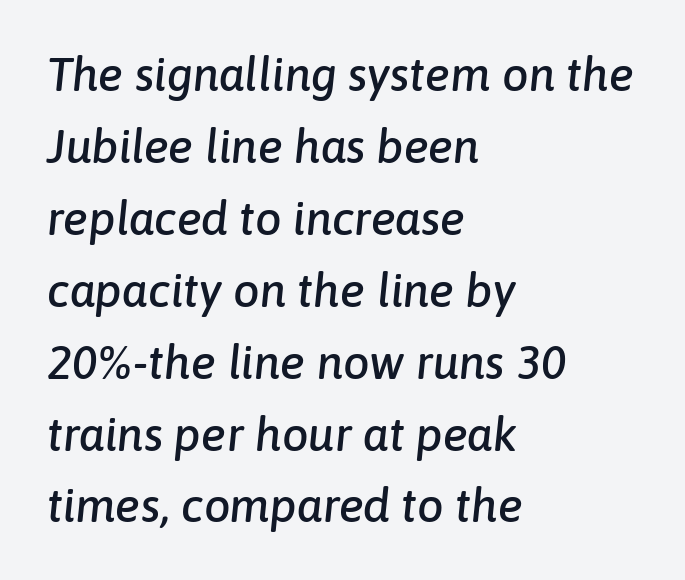
{"italic": "yes", "lean": "right", "slant_degrees": 6, "width": "normal", "stroke_contrast": "low", "x_height": "medium", "monospaced": "no", "underline": "no", "align": "left", "line_spacing": "normal", "line_spacing_ratio": 1.53, "letter_spacing": "normal", "letter_spacing_em": 0.0, "glyph_px": 47}
